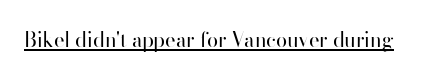
{"italic": "no", "bold": "no", "underline": "yes", "letter_spacing": "normal", "letter_spacing_em": 0.0, "glyph_px": 20}
